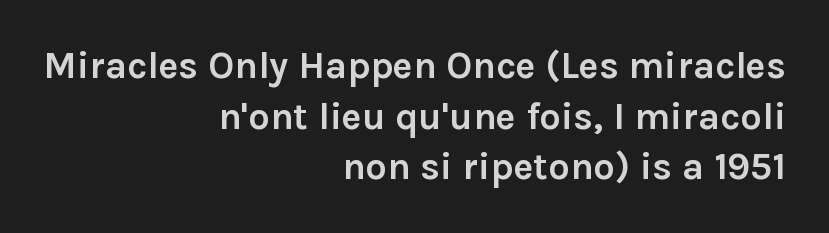
The image shows 38 px semibold sans-serif type, upright; set right-aligned, normal line spacing (1.33x), normal letter spacing, not underlined; a medium x-height.
